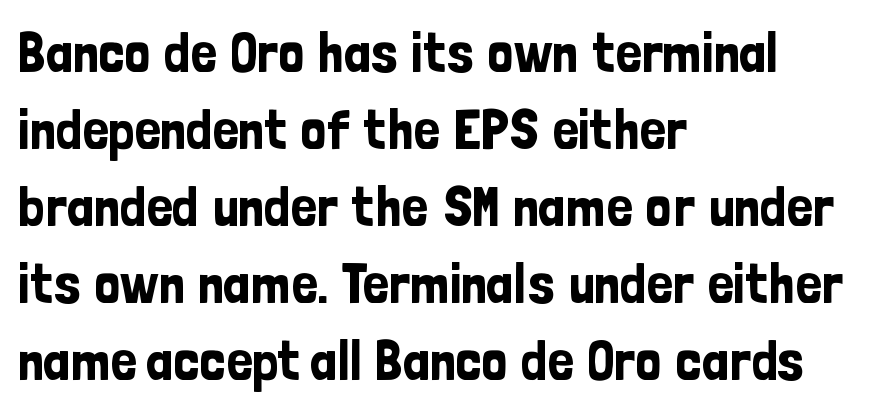
A normal amount of white space separates one row of letters from the next. Italic: no, the glyphs are upright roman. Check the space under the baseline: it is left empty. The rendering uses natural spacing where letterforms have individual widths. A sans-serif font was chosen for this passage.
